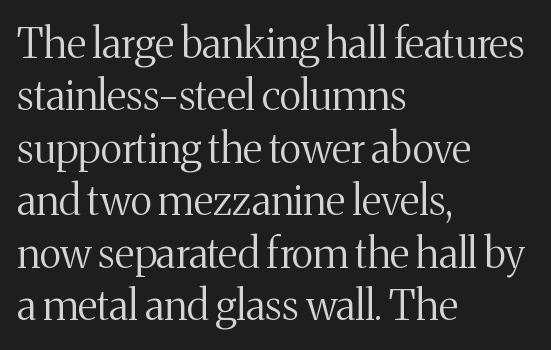
{"serif": "yes", "italic": "no", "bold": "no", "weight": "regular", "width": "normal", "stroke_contrast": "medium", "x_height": "medium", "monospaced": "no", "underline": "no", "align": "left", "line_spacing": "normal", "line_spacing_ratio": 1.28, "letter_spacing": "normal", "letter_spacing_em": 0.0, "glyph_px": 41}
